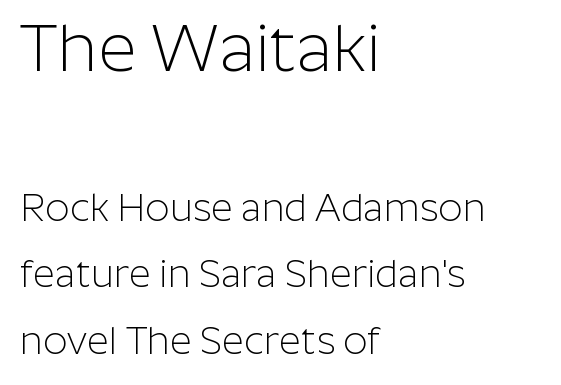
{"serif": "no", "italic": "no", "bold": "no", "weight": "light", "width": "normal", "stroke_contrast": "low", "x_height": "medium", "monospaced": "no", "underline": "no", "align": "left", "line_spacing_ratio": 1.76, "letter_spacing": "normal", "letter_spacing_em": 0.0, "larger_block": "first", "size_ratio": 1.76, "glyph_px": 67}
